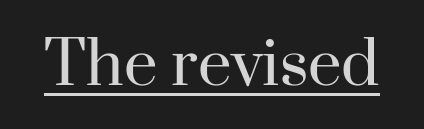
The image shows 60 px regular-weight serif type, upright; set normal letter spacing, underlined; high stroke contrast and a small x-height.
